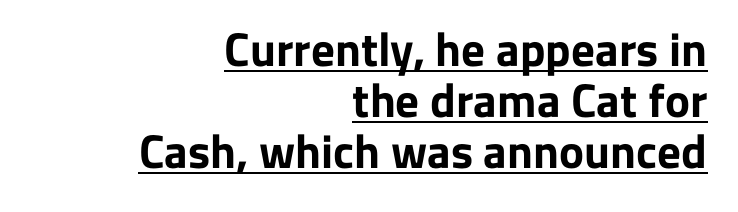
Q: Is the text bold? A: Yes.
Q: Is the text italic (slanted)? A: No, it is upright.
Q: Is the typeface a serif or a sans-serif typeface? A: Sans-serif.
Q: Is the text underlined? A: Yes.
Q: How is the paragraph aligned? A: Right-aligned.
Q: Is the spacing between letters normal or unusually wide? A: Normal.
Q: Is the spacing between lines tight, normal or loose? A: Tight.
Q: Width (condensed, normal, or wide)? A: Normal.
Q: Stroke contrast? A: Low.
Q: x-height? A: Medium.
Q: Monospaced? A: No.
